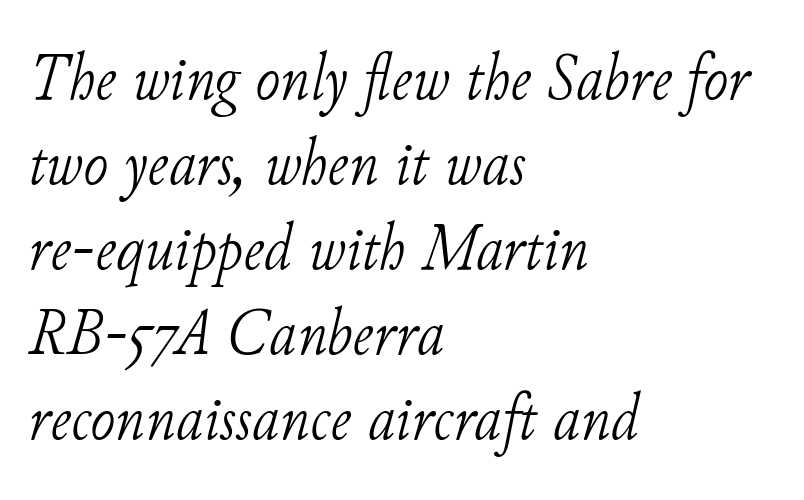
Q: Is the text bold? A: No.
Q: Is the text italic (slanted)? A: Yes, it leans right by about 11 degrees.
Q: Is the typeface a serif or a sans-serif typeface? A: Serif.
Q: Is the text underlined? A: No.
Q: How is the paragraph aligned? A: Left-aligned.
Q: Is the spacing between letters normal or unusually wide? A: Normal.
Q: Is the spacing between lines tight, normal or loose? A: Normal.
Q: Width (condensed, normal, or wide)? A: Normal.
Q: Stroke contrast? A: Low.
Q: x-height? A: Small.
Q: Monospaced? A: No.
